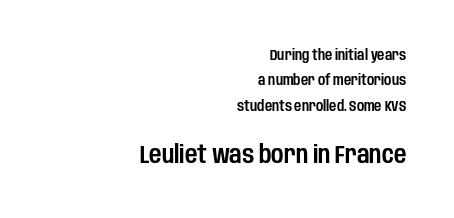
Whoever set this made the second block the dominant, larger element. Horizontal alignment here is rightward, an uncommon choice for prose. Quick note: not italic, upright. There is no visible air inserted between adjacent glyphs.
